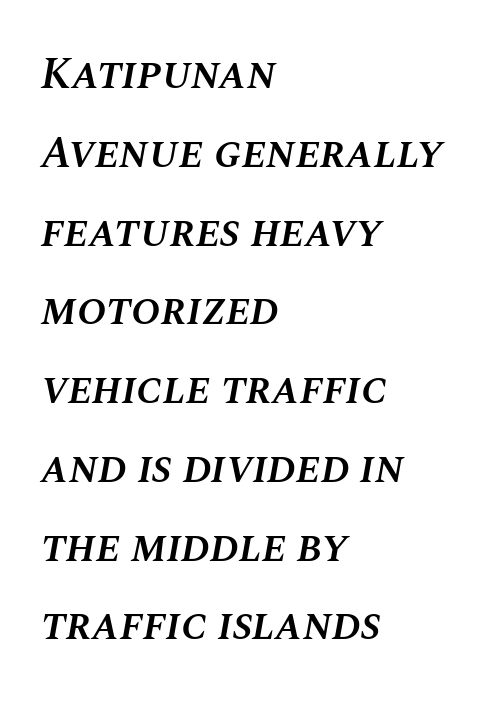
{"italic": "yes", "lean": "right", "slant_degrees": 10, "bold": "semi", "weight": "semibold", "width": "normal", "stroke_contrast": "medium", "x_height": "large", "monospaced": "no", "underline": "no", "align": "left", "line_spacing_ratio": 1.79, "letter_spacing": "normal", "letter_spacing_em": 0.0, "glyph_px": 44}
